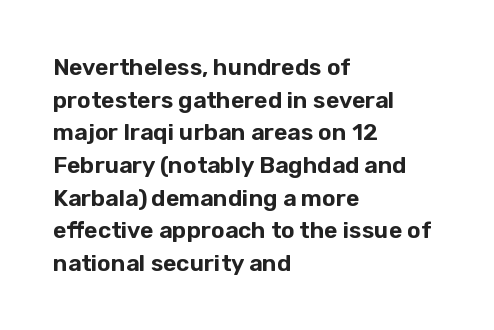
All the whitespace from short lines collects on the right. Standard letterfit; no display-style spreading of the glyphs. The area under the type is left untouched. Characters remain perfectly vertical along every line. If you measured baseline to baseline, you'd find a middling distance.
